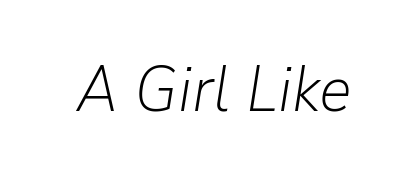
The image shows 64 px light type, italic (leaning right); set normal letter spacing, not underlined; low stroke contrast and a medium x-height.
